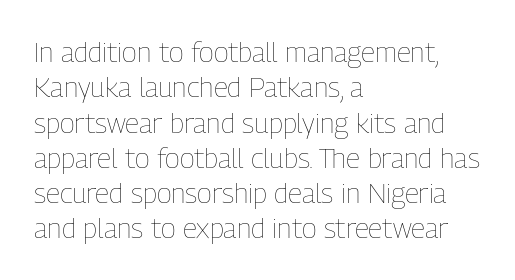
Q: Is the text bold? A: No.
Q: Is the text italic (slanted)? A: No, it is upright.
Q: Is the text underlined? A: No.
Q: How is the paragraph aligned? A: Left-aligned.
Q: Is the spacing between letters normal or unusually wide? A: Normal.
Q: Is the spacing between lines tight, normal or loose? A: Normal.
Q: Width (condensed, normal, or wide)? A: Condensed.
Q: Stroke contrast? A: Low.
Q: x-height? A: Medium.
Q: Monospaced? A: No.
